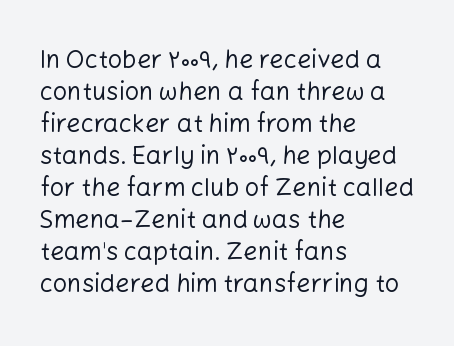
The image shows 25 px text type, upright; set left-aligned, normal line spacing (1.28x), normal letter spacing, not underlined.
